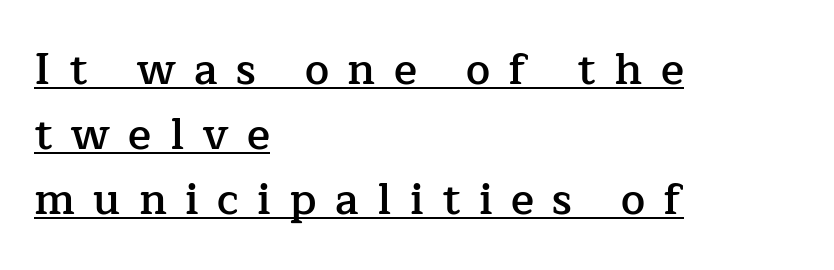
The image shows 43 px semibold serif type, upright; set left-aligned, normal line spacing (1.51x), unusually wide letter spacing (+0.43 em), underlined; low stroke contrast and a medium x-height.
